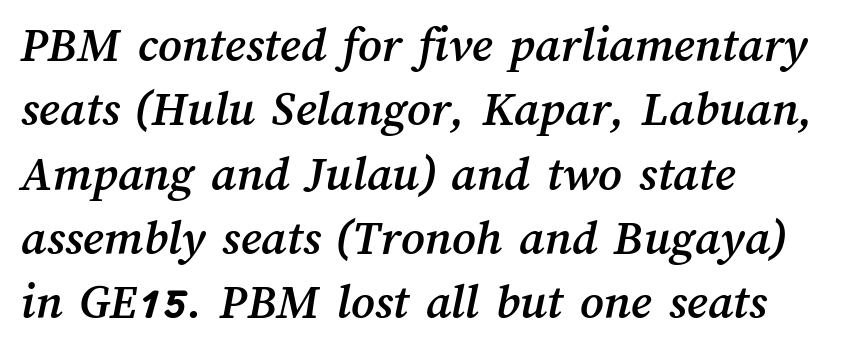
The image shows 51 px text type; set left-aligned, normal line spacing (1.26x), normal letter spacing, not underlined; medium stroke contrast and a medium x-height.
